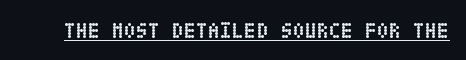
The face used here is rendered with its standard letterfit. These lines were composed using upright roman letters. Strokes here are thick enough to call this a true bold. Is there an underline? Yes — a line sits under the letters.
